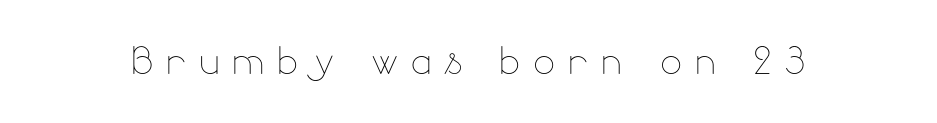
Q: Is the text bold? A: No.
Q: Is the text italic (slanted)? A: No, it is upright.
Q: Is the text underlined? A: No.
Q: Is the spacing between letters normal or unusually wide? A: Unusually wide.
Q: Width (condensed, normal, or wide)? A: Normal.
Q: Stroke contrast? A: Low.
Q: x-height? A: Small.
Q: Monospaced? A: No.
